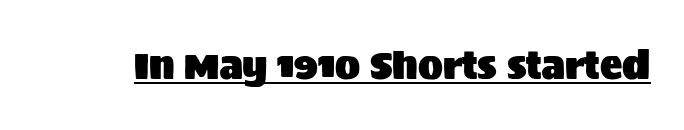
Q: Is the text italic (slanted)? A: No, it is upright.
Q: Is the typeface a serif or a sans-serif typeface? A: Sans-serif.
Q: Is the text underlined? A: Yes.
Q: Is the spacing between letters normal or unusually wide? A: Normal.
Q: Width (condensed, normal, or wide)? A: Normal.
Q: Stroke contrast? A: Medium.
Q: x-height? A: Large.
Q: Monospaced? A: No.
